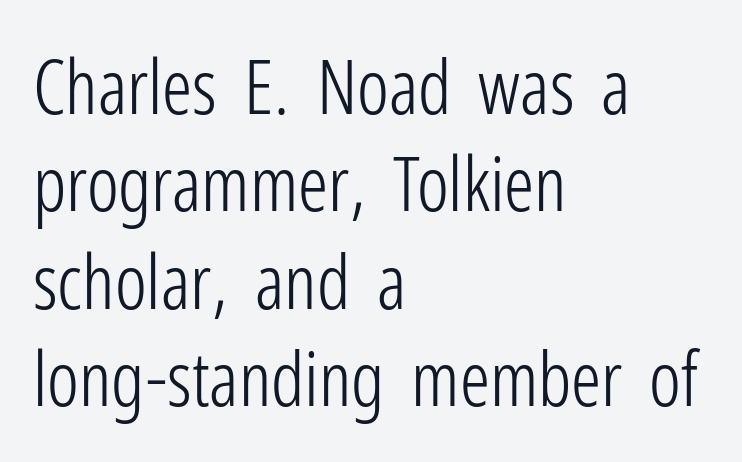
Q: Is the text bold? A: No.
Q: Is the text italic (slanted)? A: No, it is upright.
Q: Is the typeface a serif or a sans-serif typeface? A: Sans-serif.
Q: Is the text underlined? A: No.
Q: How is the paragraph aligned? A: Left-aligned.
Q: Is the spacing between letters normal or unusually wide? A: Normal.
Q: Is the spacing between lines tight, normal or loose? A: Normal.
Q: Width (condensed, normal, or wide)? A: Condensed.
Q: Stroke contrast? A: Low.
Q: x-height? A: Medium.
Q: Monospaced? A: No.
